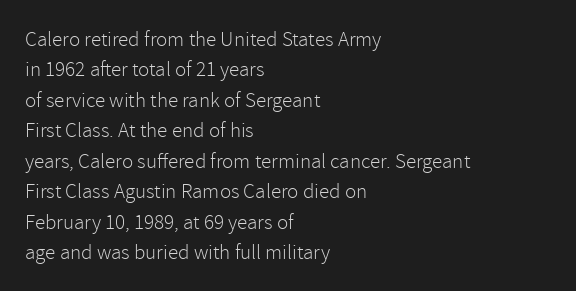
Letter spacing: default. Ink coverage per letter is moderate at most. The rag falls on the right side of this text block. Descenders are the only things crossing below the line. This block has exactly the height ordinary leading produces. This is the regular roman posture of the typeface.
